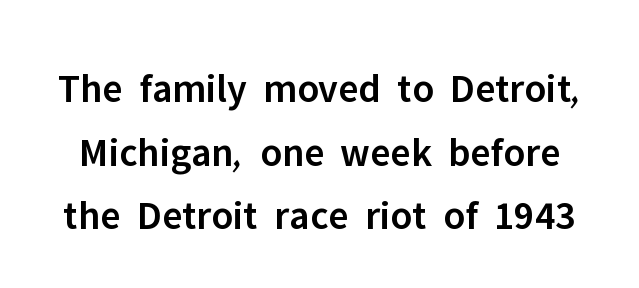
{"serif": "no", "italic": "no", "bold": "semi", "weight": "semibold", "width": "normal", "stroke_contrast": "low", "x_height": "medium", "monospaced": "no", "underline": "no", "line_spacing": "normal", "line_spacing_ratio": 1.55, "letter_spacing": "normal", "letter_spacing_em": 0.0, "glyph_px": 41}
